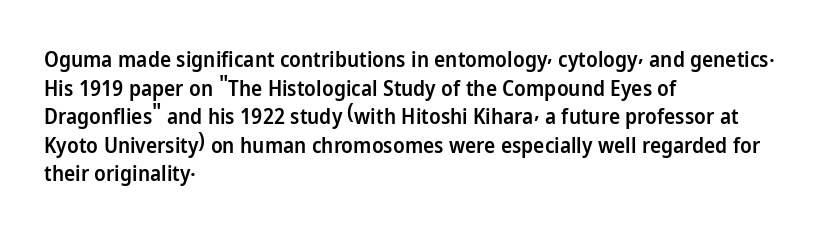
The image shows 21 px text type, upright; set left-aligned, normal line spacing (1.36x), normal letter spacing, not underlined.
